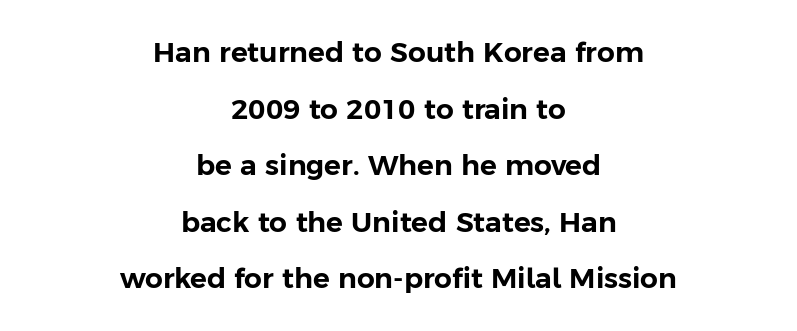
{"serif": "no", "italic": "no", "width": "normal", "stroke_contrast": "low", "x_height": "medium", "monospaced": "no", "underline": "no", "align": "center", "line_spacing": "loose", "line_spacing_ratio": 2.02, "letter_spacing": "normal", "letter_spacing_em": 0.0, "glyph_px": 28}
